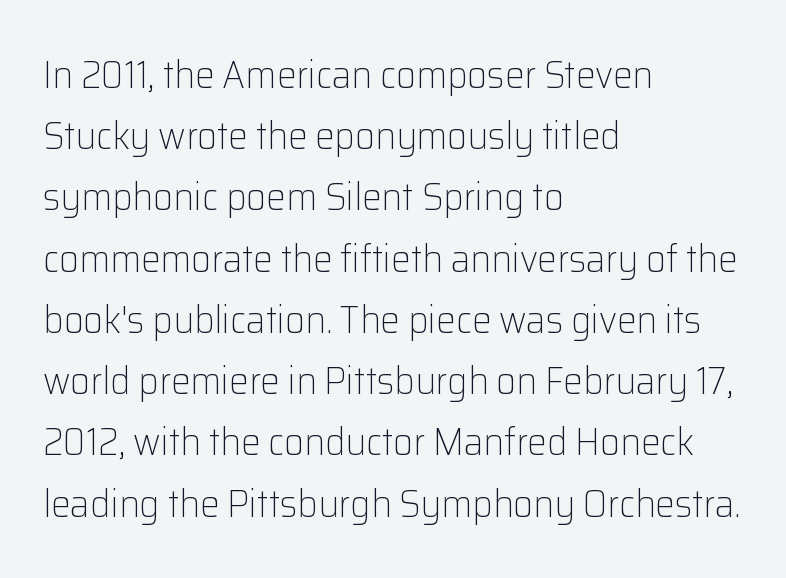
The image shows 39 px light sans-serif type, upright; set left-aligned, normal line spacing (1.57x), normal letter spacing, not underlined; low stroke contrast and a medium x-height.
